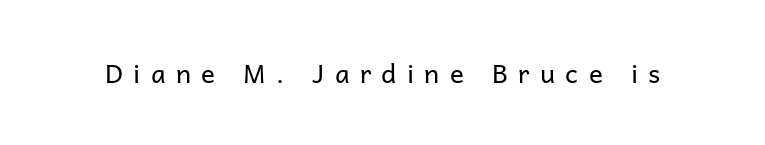
Q: Is the text bold? A: No.
Q: Is the text italic (slanted)? A: No, it is upright.
Q: Is the text underlined? A: No.
Q: Is the spacing between letters normal or unusually wide? A: Unusually wide.
